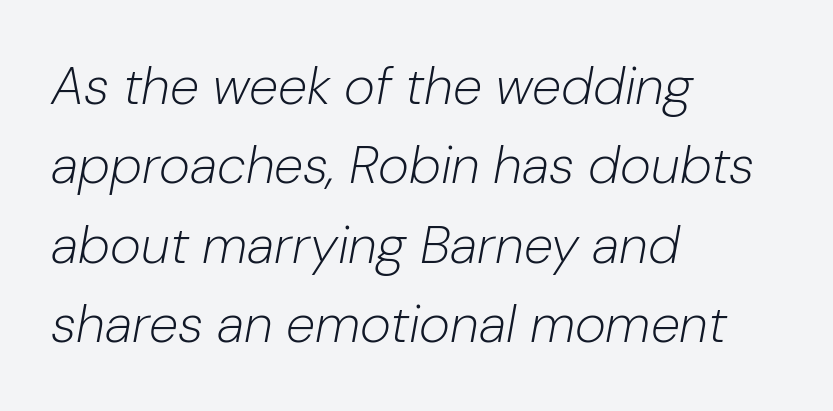
Q: Is the text bold? A: No.
Q: Is the text italic (slanted)? A: Yes, it leans right by about 10 degrees.
Q: Is the text underlined? A: No.
Q: How is the paragraph aligned? A: Left-aligned.
Q: Is the spacing between letters normal or unusually wide? A: Normal.
Q: Is the spacing between lines tight, normal or loose? A: Normal.
Q: Width (condensed, normal, or wide)? A: Normal.
Q: Stroke contrast? A: Low.
Q: x-height? A: Medium.
Q: Monospaced? A: No.
